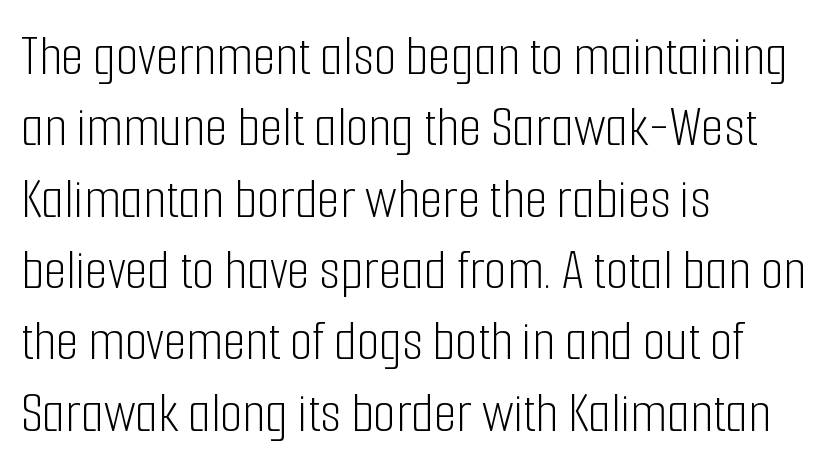
The image shows 58 px light, condensed sans-serif type, upright; set left-aligned, line spacing 1.23x, normal letter spacing, not underlined; low stroke contrast and a medium x-height.
